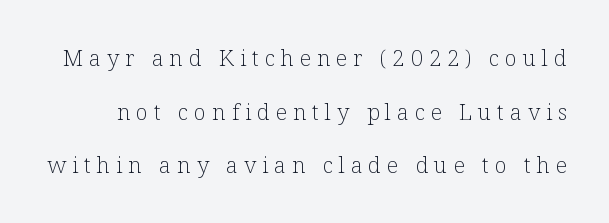
Do the letters lean? They stand straight. What's the leading like? Stretched, with rows far apart. The gap between lines stays unmarked. These lines have a slow, spaced-out rhythm from letter to letter.
